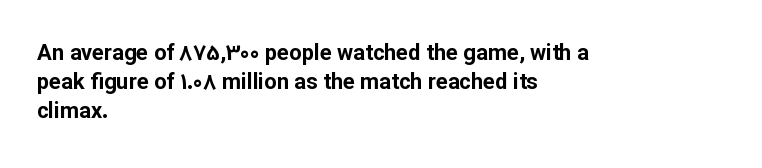
{"italic": "no", "bold": "yes", "underline": "no", "align": "left", "line_spacing": "normal", "line_spacing_ratio": 1.32, "letter_spacing": "normal", "letter_spacing_em": 0.0, "glyph_px": 22}
